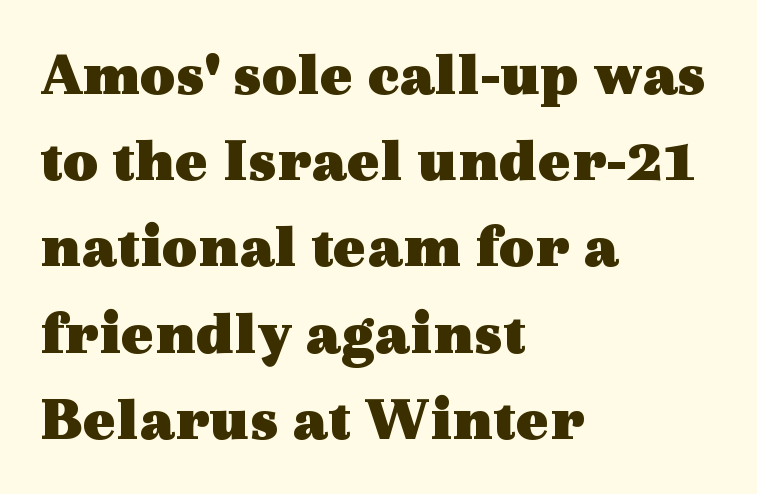
The specimen omits any rule beneath the text block's lines. A roman cut, with each character standing at attention. Characters follow at the spacing the type designer built in. The rendering anchors every line to the left-hand side. You can tell from the footed stems that serif type was used. Here the designer chose a conventional face with non-uniform glyph widths.
